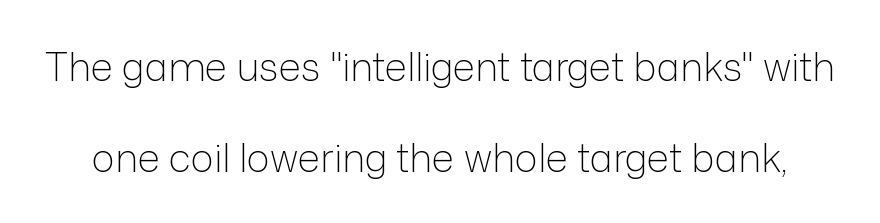
{"serif": "no", "italic": "no", "bold": "no", "weight": "light", "width": "normal", "stroke_contrast": "low", "x_height": "medium", "monospaced": "no", "underline": "no", "line_spacing": "loose", "line_spacing_ratio": 2.33, "letter_spacing": "normal", "letter_spacing_em": 0.0, "glyph_px": 39}
